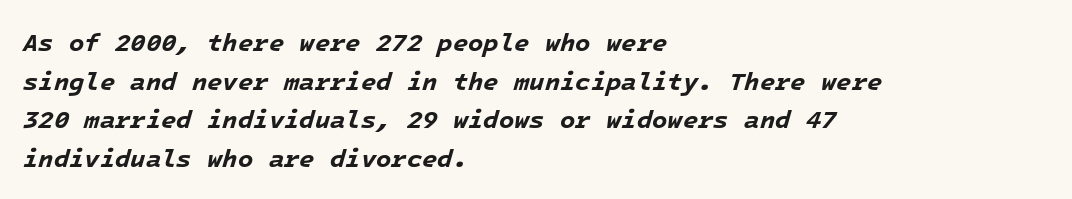
Q: Is the text bold? A: Yes.
Q: Is the text italic (slanted)? A: Yes, it leans right by about 16 degrees.
Q: Is the text underlined? A: No.
Q: How is the paragraph aligned? A: Left-aligned.
Q: Is the spacing between letters normal or unusually wide? A: Normal.
Q: Is the spacing between lines tight, normal or loose? A: Normal.
